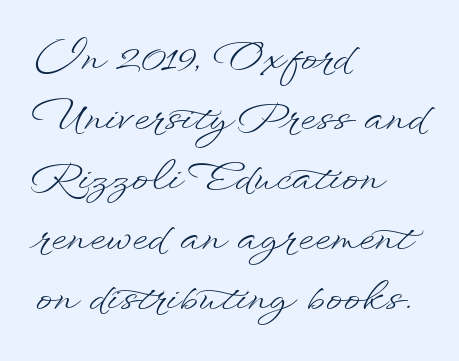
Each letter keeps its own natural width here, so spacing adapts to shape. Quick note: underline off. Default kerning and tracking; the words read as compact shapes. The passage shown stacks its lines at a standard gap.
